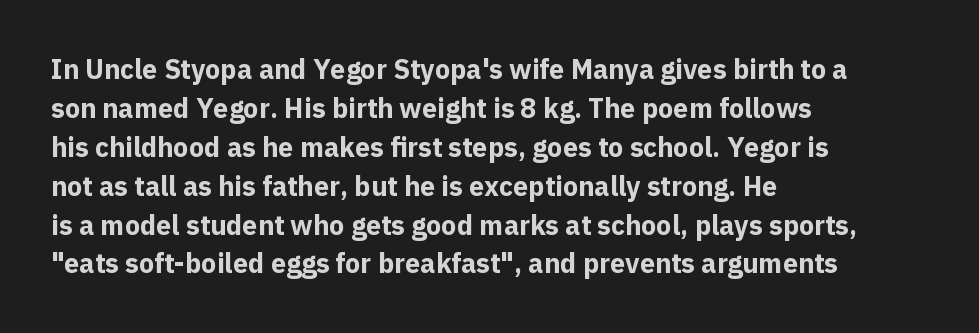
Line starts are locked; line ends wander. On the weight axis this lands at bold, roughly 700. Italic: no, the glyphs are upright roman. Glance below the letters and you will spot only blank space.
